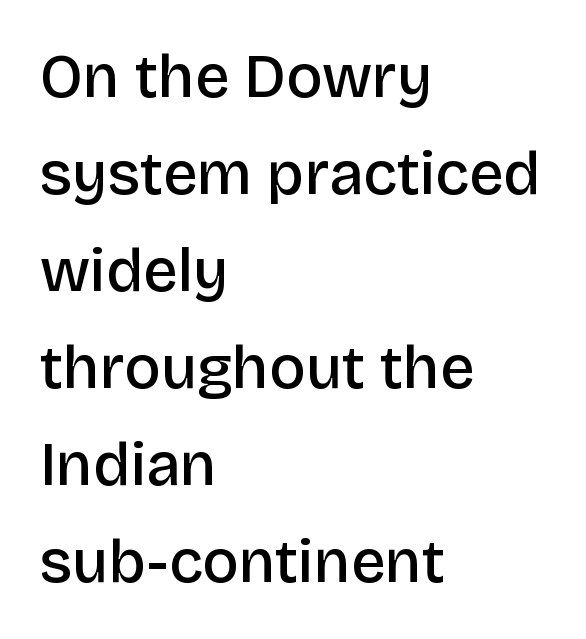
Quick note: not italic, upright. Nothing sits at the stroke ends, so this counts as sans-serif. You could call the tracking neutral — neither tight nor loose. Short and long lines alike share a common starting point at left. Each letter keeps its own natural width here, so spacing adapts to shape. In terms of leading, this rendering sits right in the middle.
